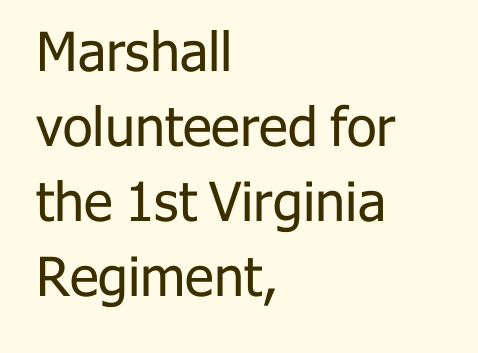
No letter is thick-stroked: the sample isn't bold. Vertically, the passage feels balanced, rows spaced as you'd expect. Type without underlining. This is sans-serif lettering, the kind often seen on screens and signage. Default kerning and tracking; the words read as compact shapes. The typography opts for an upright posture over an oblique one.
